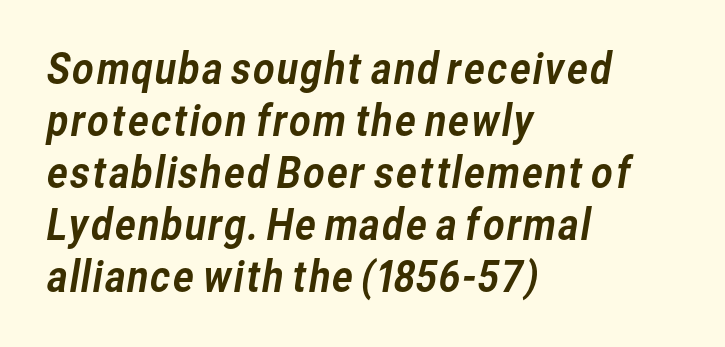
The image shows 42 px sans-serif type; set left-aligned, line spacing 1.24x, normal letter spacing, not underlined; low stroke contrast and a medium x-height.
